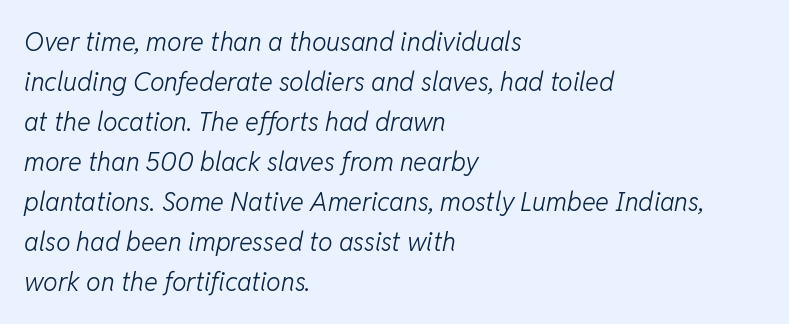
Q: Is the text bold? A: No.
Q: Is the text italic (slanted)? A: Yes, it leans right by about 11 degrees.
Q: Is the text underlined? A: No.
Q: How is the paragraph aligned? A: Left-aligned.
Q: Is the spacing between letters normal or unusually wide? A: Normal.
Q: Is the spacing between lines tight, normal or loose? A: Normal.
